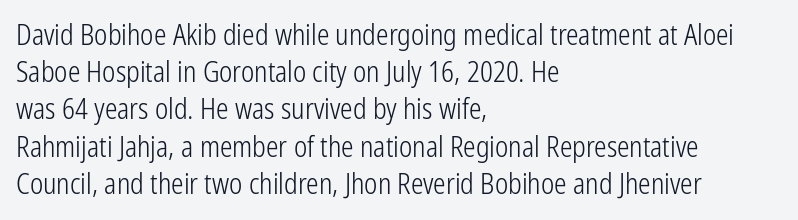
The lettering holds an erect, upright posture throughout. Default kerning and tracking; the words read as compact shapes. No word sits above an underline. Caption: face not bold, strokes unweighted. The leading is moderate, giving the passage an even texture.
